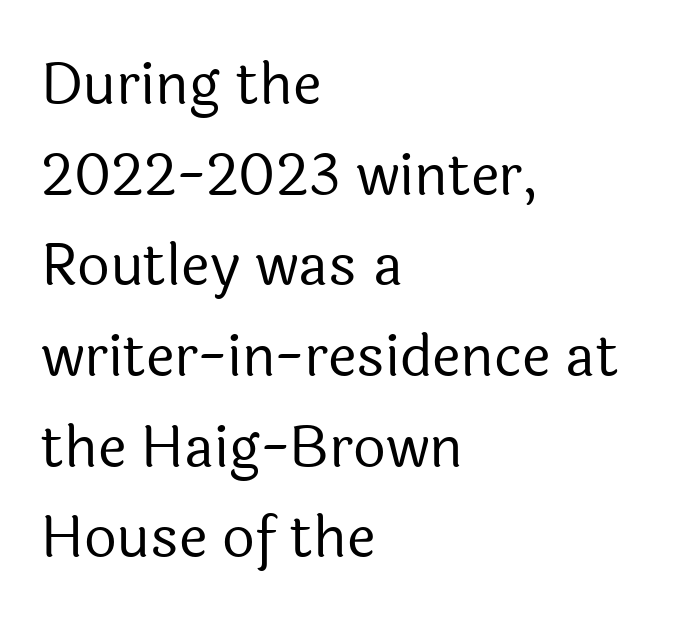
The image shows 57 px regular-weight sans-serif type, upright; set left-aligned, normal line spacing (1.59x), normal letter spacing, not underlined; a medium x-height.
